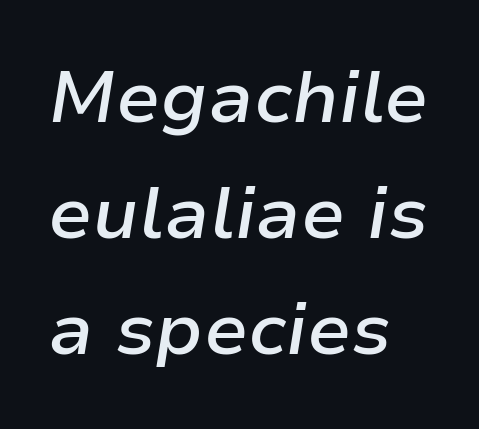
The image shows 73 px semibold type, italic (leaning right); set left-aligned, normal line spacing (1.59x), normal letter spacing, not underlined; low stroke contrast and a medium x-height.
